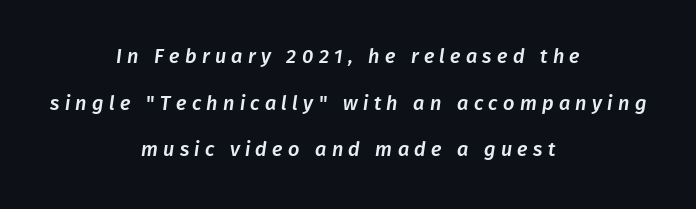
The image shows 20 px text type; set centered, loose line spacing (2.33x), unusually wide letter spacing (+0.26 em), not underlined.
